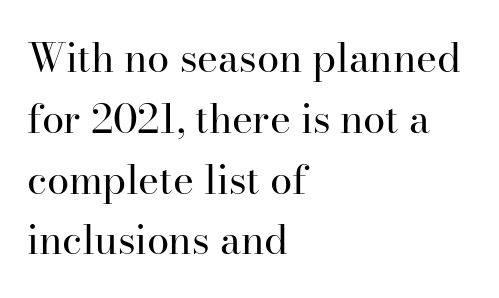
Q: Is the text bold? A: No.
Q: Is the text italic (slanted)? A: No, it is upright.
Q: Is the typeface a serif or a sans-serif typeface? A: Serif.
Q: Is the text underlined? A: No.
Q: How is the paragraph aligned? A: Left-aligned.
Q: Is the spacing between letters normal or unusually wide? A: Normal.
Q: Is the spacing between lines tight, normal or loose? A: Normal.
Q: Width (condensed, normal, or wide)? A: Normal.
Q: Stroke contrast? A: High.
Q: x-height? A: Small.
Q: Monospaced? A: No.
